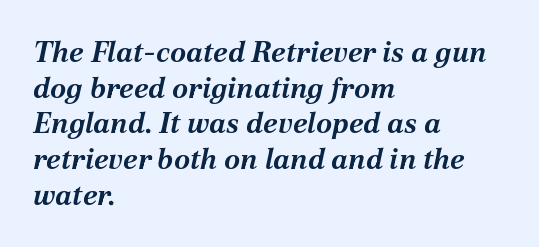
Each letter keeps its own natural width here, so spacing adapts to shape. The rag falls on the right side of this text block. Check the space under the baseline: it is left empty. Standard letterfit; no display-style spreading of the glyphs. Italic? Definitely — the glyphs are oblique. Weight: bold.
